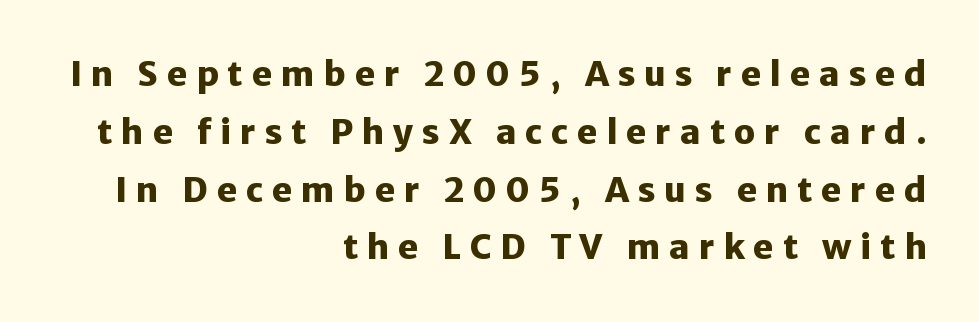
Each row of text sits above clean, open space. In terms of letterspacing, this is a distinctly airy, spread setting. Serifs: no, the terminals of the letterforms are clean. A flush-right, rag-left setting is used for this passage.
